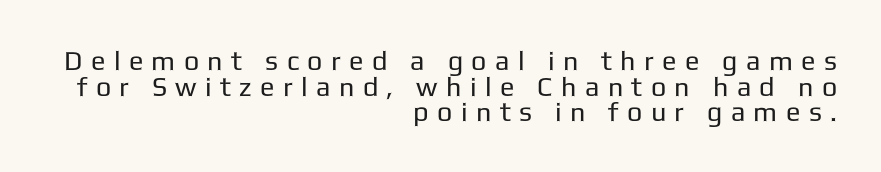
Q: Is the text bold? A: No.
Q: Is the text italic (slanted)? A: No, it is upright.
Q: Is the text underlined? A: No.
Q: How is the paragraph aligned? A: Right-aligned.
Q: Is the spacing between letters normal or unusually wide? A: Unusually wide.
Q: Is the spacing between lines tight, normal or loose? A: Tight.
